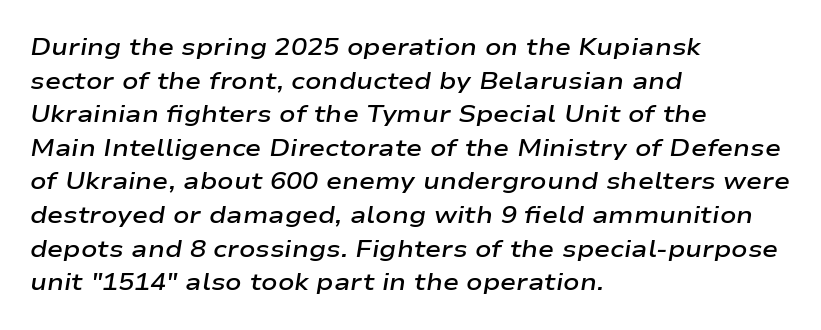
Q: Is the text bold? A: Semi-bold.
Q: Is the text italic (slanted)? A: Yes, it leans right by about 9 degrees.
Q: Is the text underlined? A: No.
Q: How is the paragraph aligned? A: Left-aligned.
Q: Is the spacing between letters normal or unusually wide? A: Normal.
Q: Is the spacing between lines tight, normal or loose? A: Normal.
